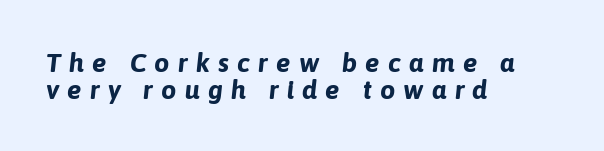
The image shows 27 px bold type, italic (leaning right); set left-aligned, tight line spacing (0.99x), unusually wide letter spacing (+0.3 em), not underlined.
